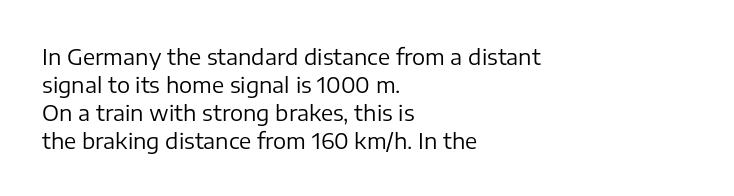
{"italic": "no", "bold": "no", "underline": "no", "align": "left", "line_spacing": "normal", "line_spacing_ratio": 1.27, "letter_spacing": "normal", "letter_spacing_em": 0.0, "glyph_px": 22}
